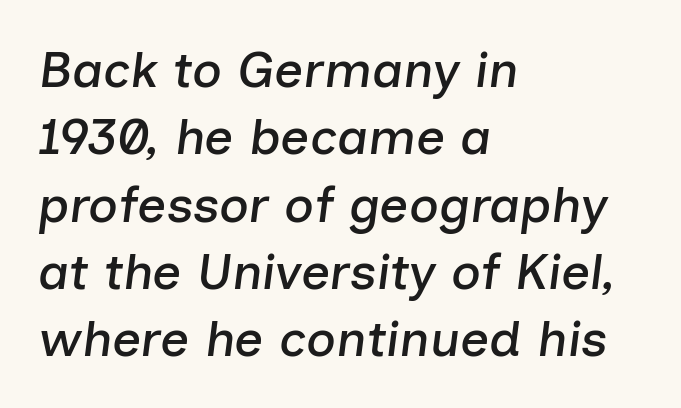
The image shows 51 px text type, italic (leaning right); set left-aligned, normal line spacing (1.32x), normal letter spacing, not underlined; low stroke contrast and a medium x-height.
